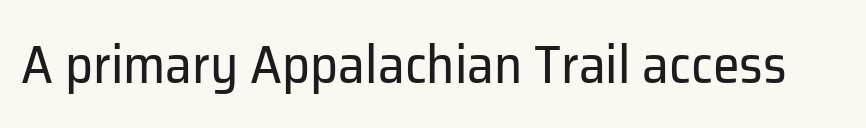
{"serif": "no", "italic": "no", "bold": "no", "weight": "regular", "width": "normal", "stroke_contrast": "low", "x_height": "medium", "monospaced": "no", "underline": "no", "letter_spacing": "normal", "letter_spacing_em": 0.0, "glyph_px": 54}
